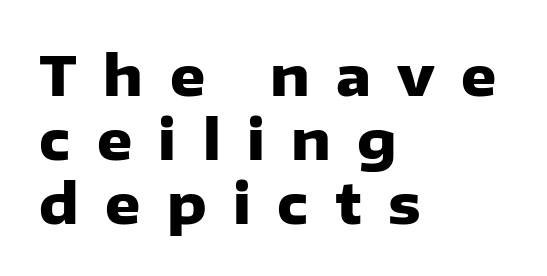
Q: Is the text bold? A: Yes.
Q: Is the text italic (slanted)? A: No, it is upright.
Q: Is the typeface a serif or a sans-serif typeface? A: Sans-serif.
Q: Is the text underlined? A: No.
Q: How is the paragraph aligned? A: Left-aligned.
Q: Is the spacing between letters normal or unusually wide? A: Unusually wide.
Q: Width (condensed, normal, or wide)? A: Normal.
Q: Stroke contrast? A: Low.
Q: x-height? A: Medium.
Q: Monospaced? A: No.
